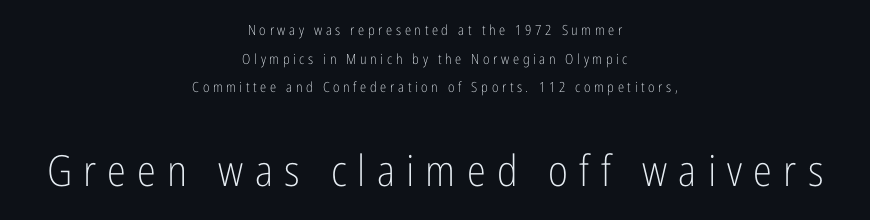
The space directly below the letters is spotless. Nothing heavy about these letters — not bold at all. Leading is clearly above the norm, producing a sparse column. Style check: upright.
